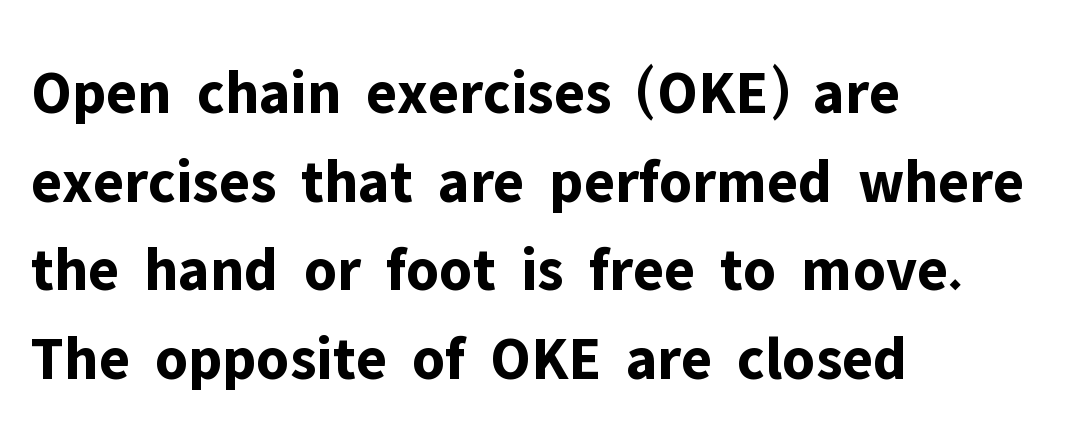
{"serif": "no", "italic": "no", "bold": "yes", "weight": "bold", "width": "normal", "stroke_contrast": "low", "x_height": "medium", "monospaced": "no", "underline": "no", "align": "left", "line_spacing": "normal", "line_spacing_ratio": 1.43, "letter_spacing": "normal", "letter_spacing_em": 0.0, "glyph_px": 62}
